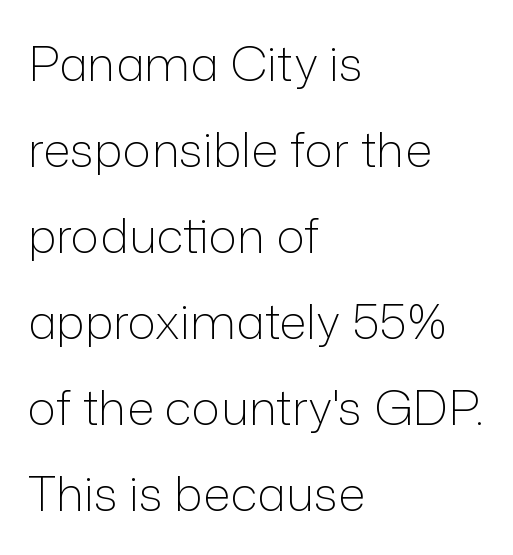
Q: Is the text bold? A: No.
Q: Is the text italic (slanted)? A: No, it is upright.
Q: Is the typeface a serif or a sans-serif typeface? A: Sans-serif.
Q: Is the text underlined? A: No.
Q: How is the paragraph aligned? A: Left-aligned.
Q: Is the spacing between letters normal or unusually wide? A: Normal.
Q: Width (condensed, normal, or wide)? A: Normal.
Q: Stroke contrast? A: Low.
Q: x-height? A: Medium.
Q: Monospaced? A: No.
